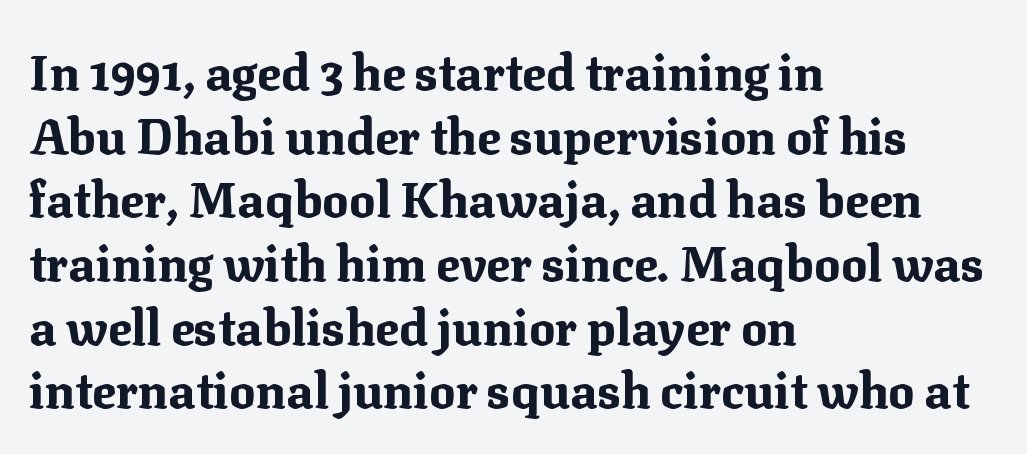
{"serif": "yes", "italic": "no", "bold": "yes", "weight": "bold", "width": "normal", "stroke_contrast": "medium", "x_height": "medium", "monospaced": "no", "underline": "no", "align": "left", "line_spacing": "normal", "line_spacing_ratio": 1.3, "letter_spacing": "normal", "letter_spacing_em": 0.0, "glyph_px": 49}
